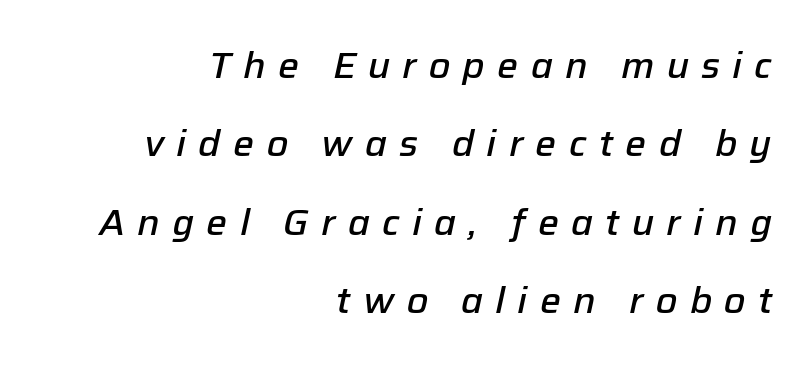
The image shows 37 px semibold type, italic (leaning right); set right-aligned, loose line spacing (2.12x), unusually wide letter spacing (+0.33 em), not underlined; low stroke contrast and a medium x-height.
